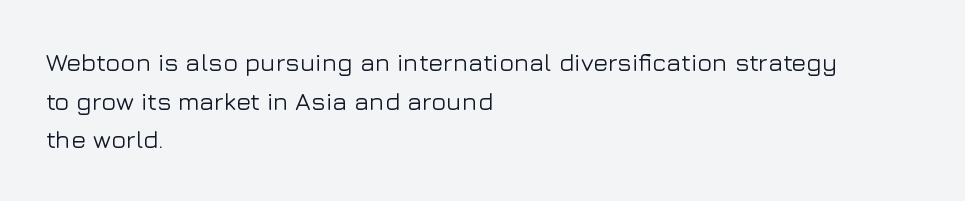
The image shows 25 px text type, upright; set left-aligned, normal line spacing (1.55x), normal letter spacing, not underlined.
